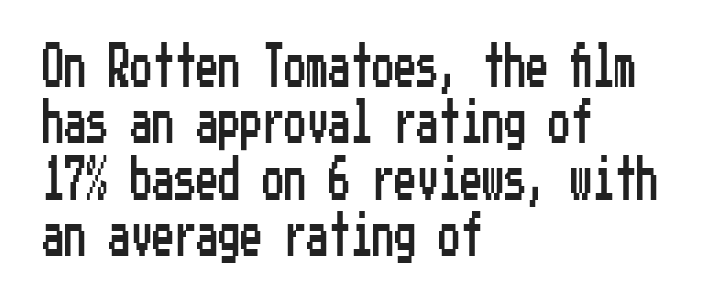
Q: Is the text italic (slanted)? A: No, it is upright.
Q: Is the typeface a serif or a sans-serif typeface? A: Sans-serif.
Q: Is the text underlined? A: No.
Q: How is the paragraph aligned? A: Left-aligned.
Q: Is the spacing between letters normal or unusually wide? A: Normal.
Q: Is the spacing between lines tight, normal or loose? A: Normal.
Q: Width (condensed, normal, or wide)? A: Condensed.
Q: Stroke contrast? A: Low.
Q: x-height? A: Medium.
